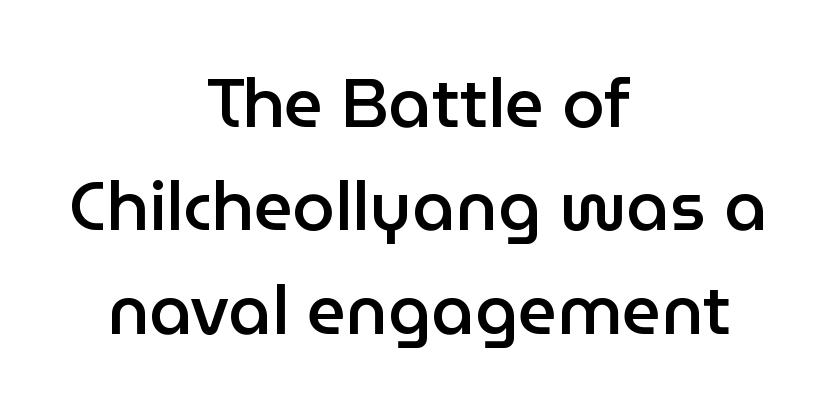
The image shows 68 px semibold sans-serif type, upright; set centered, normal line spacing (1.52x), normal letter spacing, not underlined; low stroke contrast and a medium x-height.
